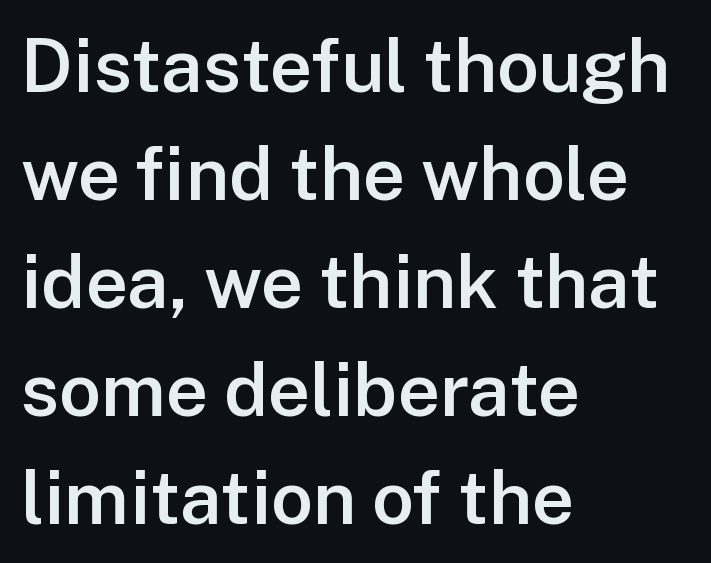
Q: Is the text bold? A: Semi-bold.
Q: Is the text italic (slanted)? A: No, it is upright.
Q: Is the typeface a serif or a sans-serif typeface? A: Sans-serif.
Q: Is the text underlined? A: No.
Q: How is the paragraph aligned? A: Left-aligned.
Q: Is the spacing between letters normal or unusually wide? A: Normal.
Q: Is the spacing between lines tight, normal or loose? A: Normal.
Q: Width (condensed, normal, or wide)? A: Normal.
Q: Stroke contrast? A: Low.
Q: x-height? A: Medium.
Q: Monospaced? A: No.
